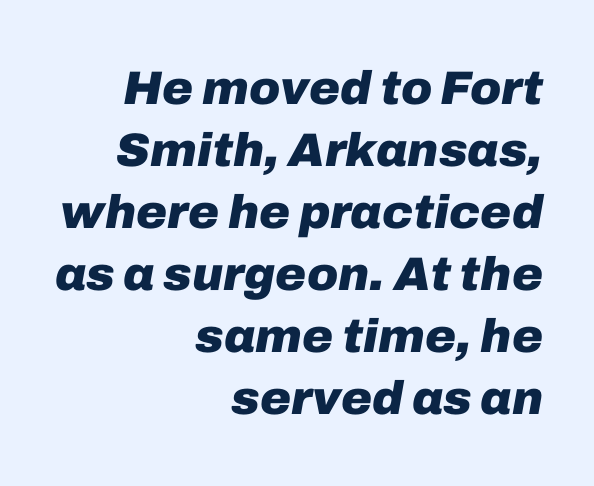
{"italic": "yes", "lean": "right", "slant_degrees": 10, "bold": "yes", "weight": "heavy", "width": "normal", "stroke_contrast": "low", "x_height": "medium", "monospaced": "no", "underline": "no", "align": "right", "line_spacing": "normal", "line_spacing_ratio": 1.32, "letter_spacing": "normal", "letter_spacing_em": 0.0, "glyph_px": 47}
